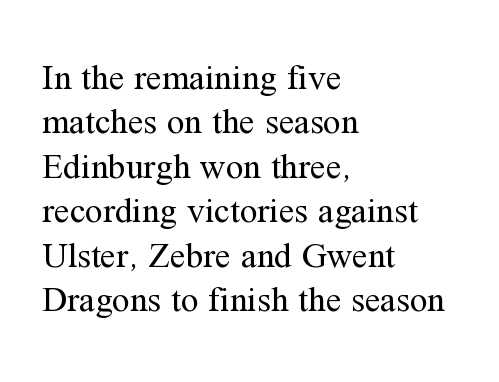
The image shows 35 px regular-weight serif type, upright; set left-aligned, normal line spacing (1.27x), normal letter spacing, not underlined; medium stroke contrast and a medium x-height.
